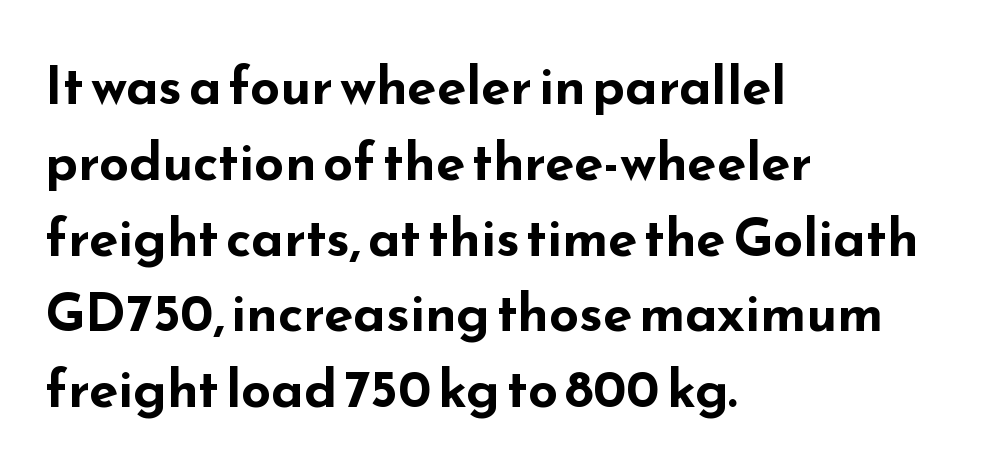
{"serif": "no", "italic": "no", "bold": "yes", "weight": "bold", "width": "wide", "stroke_contrast": "low", "x_height": "small", "monospaced": "no", "underline": "no", "align": "left", "line_spacing": "normal", "line_spacing_ratio": 1.43, "letter_spacing": "normal", "letter_spacing_em": 0.0, "glyph_px": 53}
